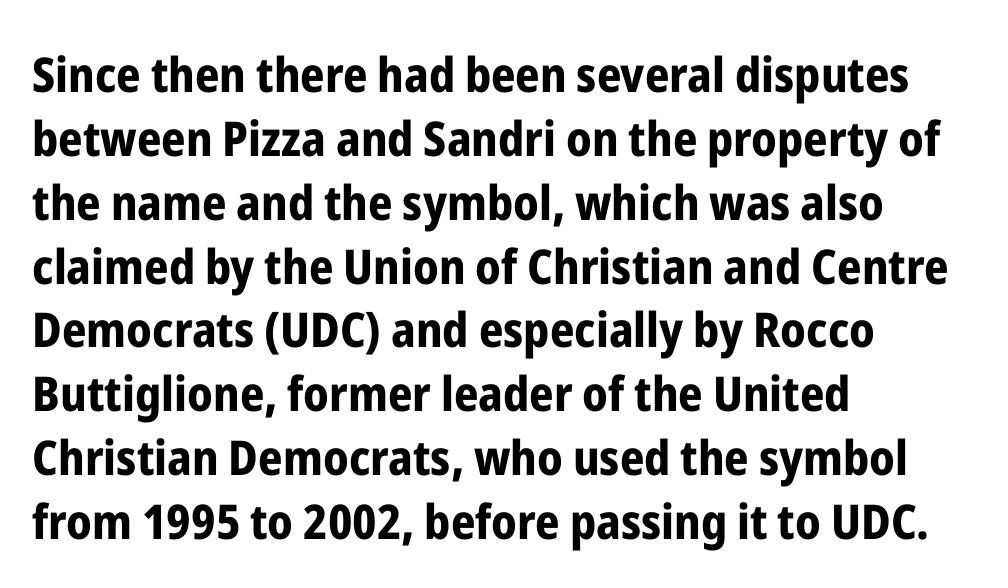
The image shows 48 px bold, condensed sans-serif type, upright; set left-aligned, normal line spacing (1.33x), normal letter spacing, not underlined; low stroke contrast and a medium x-height.
